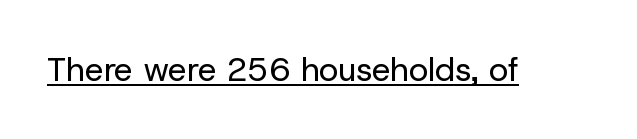
The image shows 33 px regular-weight sans-serif type, upright; set normal letter spacing, underlined; low stroke contrast and a medium x-height.
